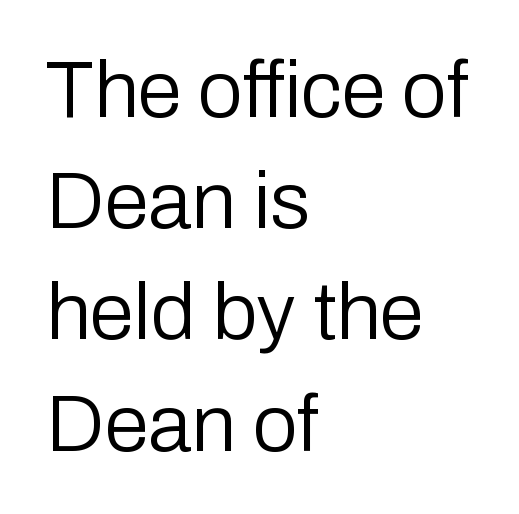
The image shows 80 px regular-weight sans-serif type, upright; set left-aligned, normal line spacing (1.39x), normal letter spacing, not underlined; low stroke contrast and a medium x-height.
